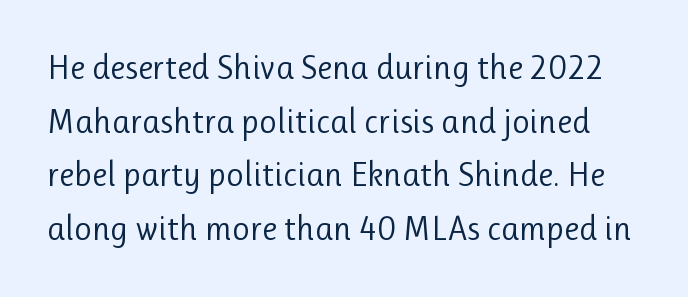
The image shows 34 px regular-weight sans-serif type, upright; set normal line spacing (1.58x), normal letter spacing, not underlined; low stroke contrast and a medium x-height.
